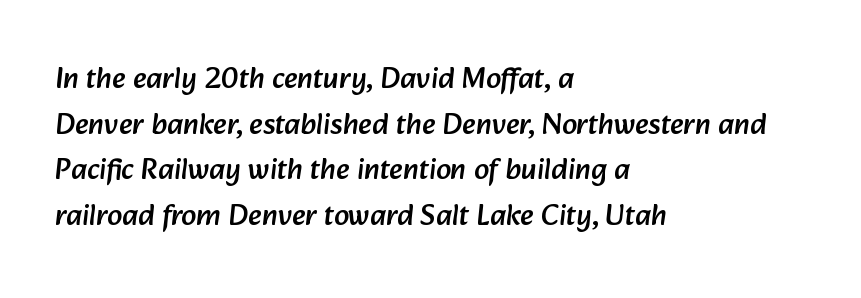
The image shows 30 px sans-serif type; set left-aligned, normal line spacing (1.52x), normal letter spacing, not underlined; low stroke contrast and a medium x-height.
